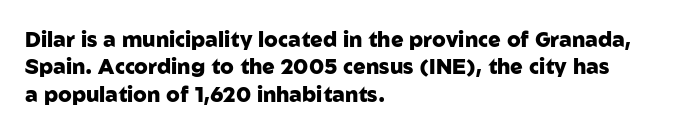
The image shows 21 px bold type, upright; set left-aligned, normal line spacing (1.3x), normal letter spacing, not underlined.
